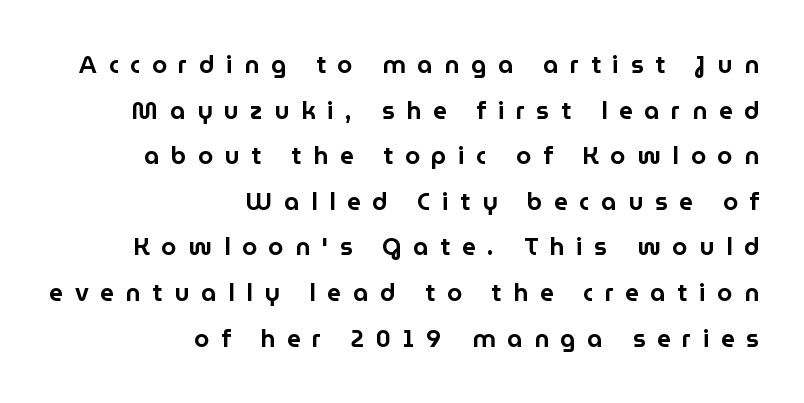
{"italic": "no", "underline": "no", "align": "right", "line_spacing": "loose", "line_spacing_ratio": 1.9, "letter_spacing": "wide", "letter_spacing_em": 0.49, "glyph_px": 24}
